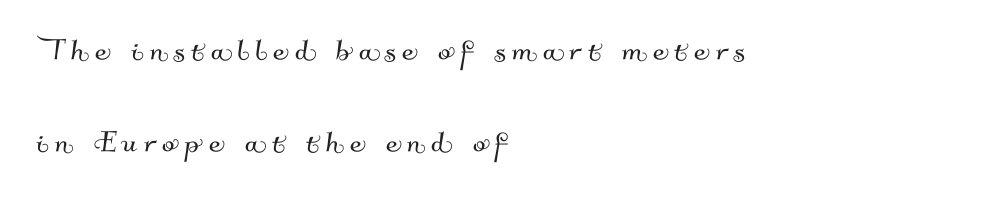
The image shows 37 px sans-serif type; set left-aligned, loose line spacing (2.49x), not underlined; medium stroke contrast and a small x-height.
